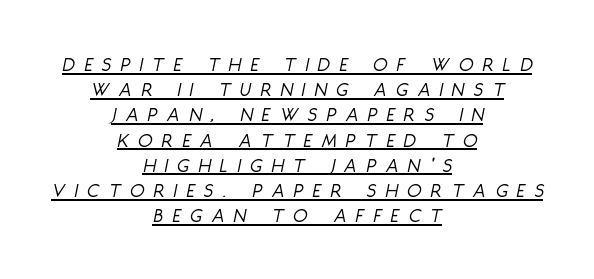
The image shows 21 px text type, italic (leaning right); set centered, line spacing 1.2x, unusually wide letter spacing (+0.46 em), underlined.
